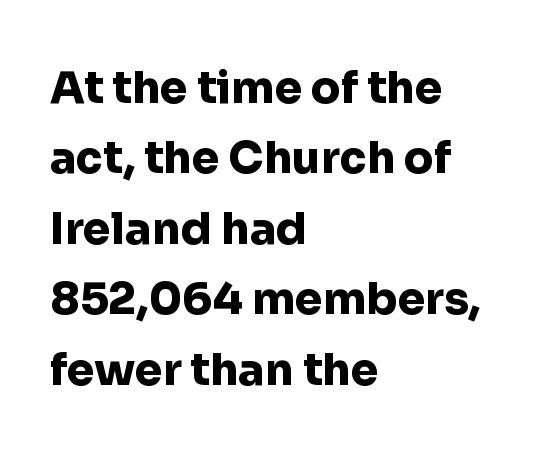
A typesetter would label this face a sans. These lines stack with their left ends in a neat column. Think of a printed novel: that variable character pitch is what you see here. Notice how descenders clear the ascenders below comfortably — that's standard leading. Style check: upright. These lines carry a lot of weight — the face is fully bold.
